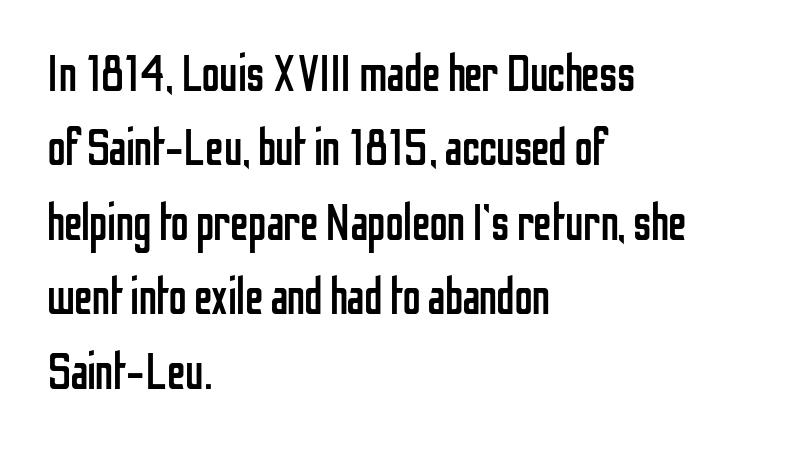
Glance below the letters and you will spot only blank space. How are the letters spaced? Ordinarily, with no added tracking. Line spacing here is normal. Type style note: lacks serifs. Varying glyph widths throughout — classic text-font behaviour. The letters look calm and open, with moderate or lighter stems.
